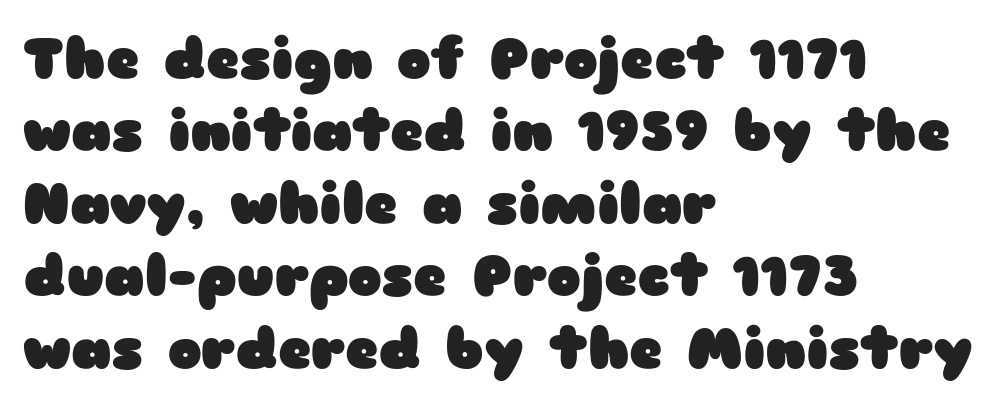
The image shows 57 px heavy, wide sans-serif type, upright; set left-aligned, normal line spacing (1.27x), normal letter spacing, not underlined; low stroke contrast and a medium x-height.
